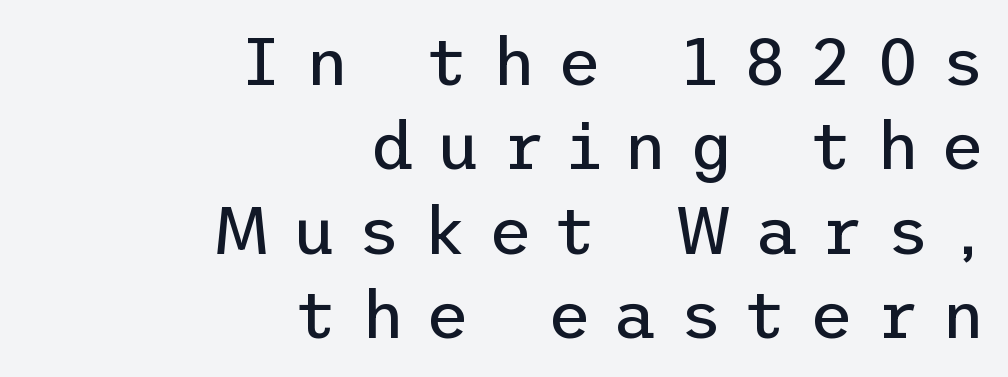
Q: Is the text bold? A: No.
Q: Is the text italic (slanted)? A: No, it is upright.
Q: Is the typeface a serif or a sans-serif typeface? A: Sans-serif.
Q: Is the text underlined? A: No.
Q: How is the paragraph aligned? A: Right-aligned.
Q: Is the spacing between letters normal or unusually wide? A: Unusually wide.
Q: Is the spacing between lines tight, normal or loose? A: Normal.
Q: Width (condensed, normal, or wide)? A: Normal.
Q: Stroke contrast? A: Low.
Q: x-height? A: Medium.
